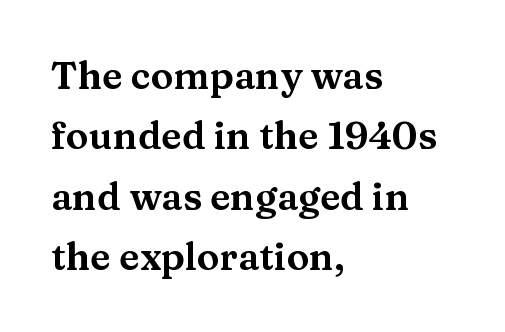
The image shows 38 px wide serif type, upright; set left-aligned, normal line spacing (1.59x), normal letter spacing, not underlined; medium stroke contrast and a medium x-height.
